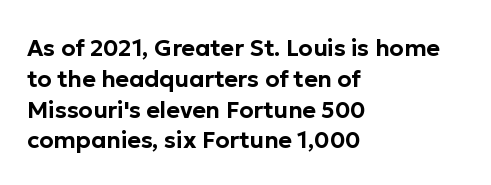
The image shows 23 px text type, upright; set left-aligned, normal line spacing (1.34x), normal letter spacing, not underlined.
